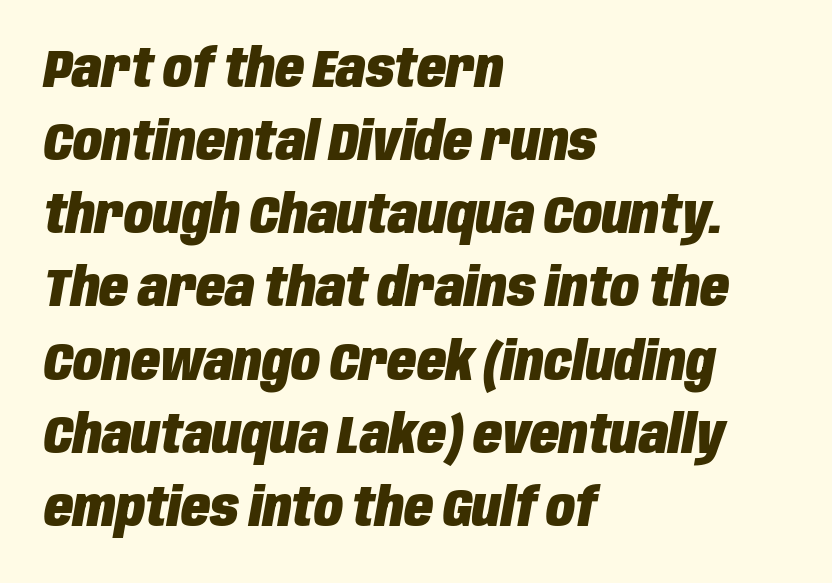
Q: Is the text bold? A: Yes.
Q: Is the text italic (slanted)? A: Yes, it leans right by about 10 degrees.
Q: Is the text underlined? A: No.
Q: How is the paragraph aligned? A: Left-aligned.
Q: Is the spacing between letters normal or unusually wide? A: Normal.
Q: Is the spacing between lines tight, normal or loose? A: Normal.
Q: Width (condensed, normal, or wide)? A: Condensed.
Q: Stroke contrast? A: Low.
Q: x-height? A: Large.
Q: Monospaced? A: No.
